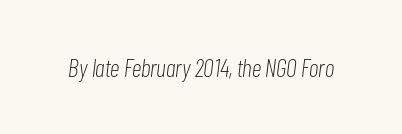
The image shows 25 px text type, italic (leaning right); set normal letter spacing, not underlined.
